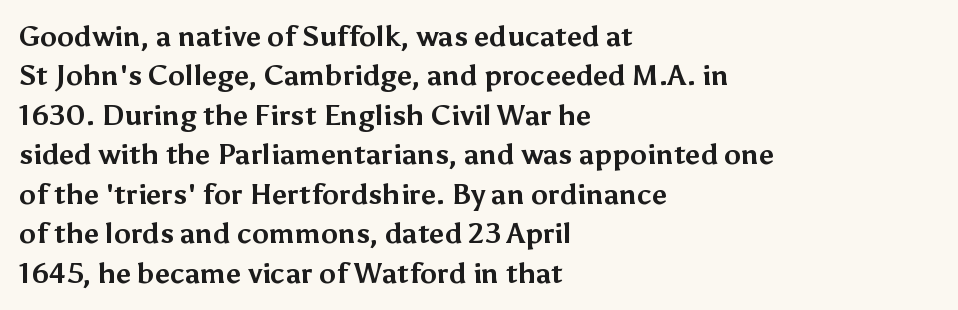
{"serif": "no", "italic": "no", "bold": "yes", "weight": "bold", "width": "normal", "stroke_contrast": "medium", "x_height": "medium", "monospaced": "no", "underline": "no", "align": "left", "line_spacing": "normal", "line_spacing_ratio": 1.41, "letter_spacing": "normal", "letter_spacing_em": 0.0, "glyph_px": 28}
